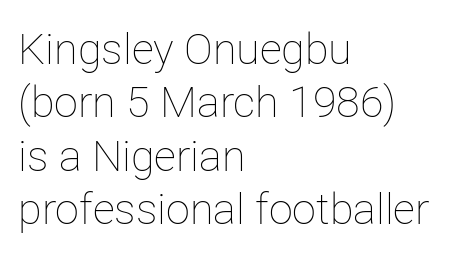
The strokes carry an ordinary text weight at most. Typeset ragged right — the left edge is the straight one. Varying glyph widths throughout — classic text-font behaviour. Designer's note — italics off, roman on. Glyph-to-glyph distance matches everyday printed text. Anything drawn beneath the words? Only blank space.
